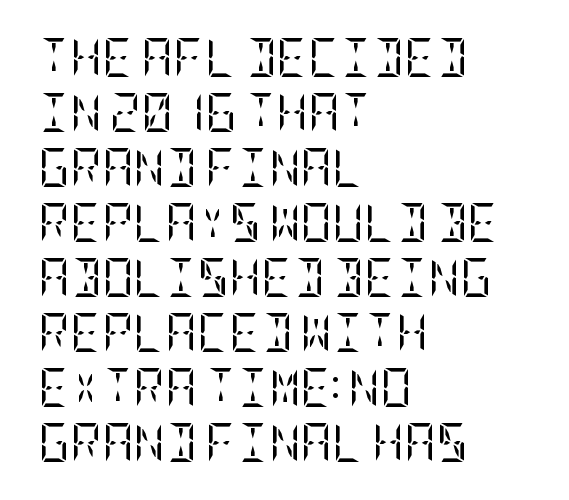
Q: Is the text bold? A: No.
Q: Is the text italic (slanted)? A: No, it is upright.
Q: Is the typeface a serif or a sans-serif typeface? A: Serif.
Q: Is the text underlined? A: No.
Q: How is the paragraph aligned? A: Left-aligned.
Q: Is the spacing between letters normal or unusually wide? A: Normal.
Q: Is the spacing between lines tight, normal or loose? A: Normal.
Q: Width (condensed, normal, or wide)? A: Condensed.
Q: Stroke contrast? A: Low.
Q: x-height? A: Large.
